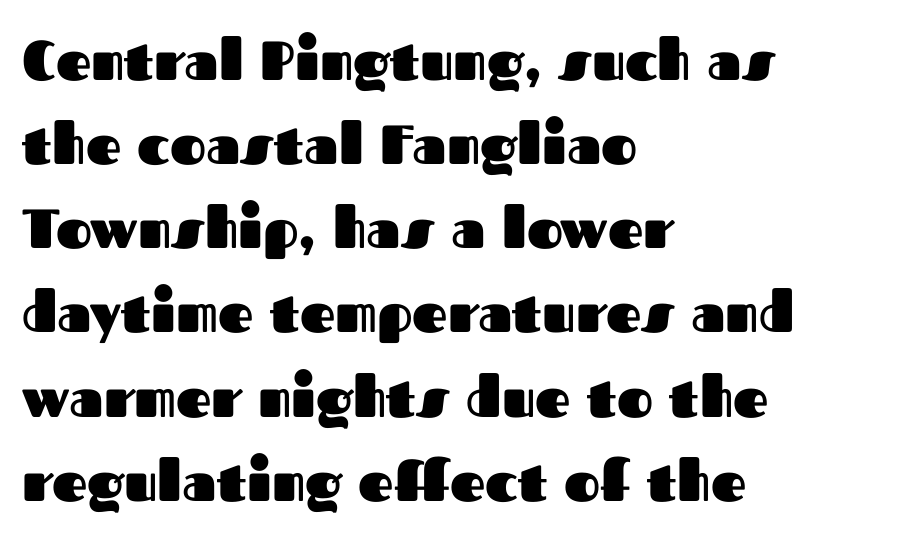
The image shows 55 px heavy sans-serif type, upright; set left-aligned, normal line spacing (1.53x), normal letter spacing, not underlined; medium stroke contrast and a medium x-height.
